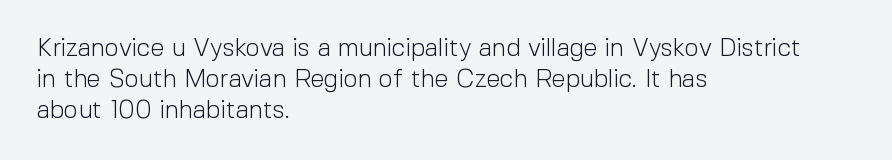
The image shows 25 px text type, upright; set left-aligned, line spacing 1.24x, normal letter spacing, not underlined.
